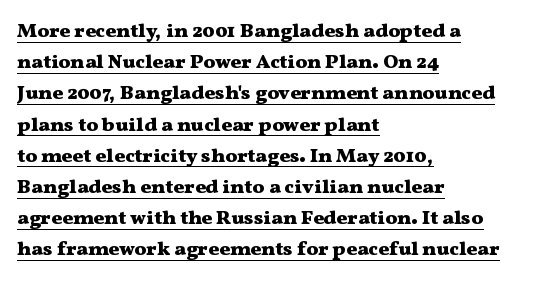
Q: Is the text bold? A: Yes.
Q: Is the text italic (slanted)? A: No, it is upright.
Q: Is the text underlined? A: Yes.
Q: How is the paragraph aligned? A: Left-aligned.
Q: Is the spacing between letters normal or unusually wide? A: Normal.
Q: Is the spacing between lines tight, normal or loose? A: Normal.
